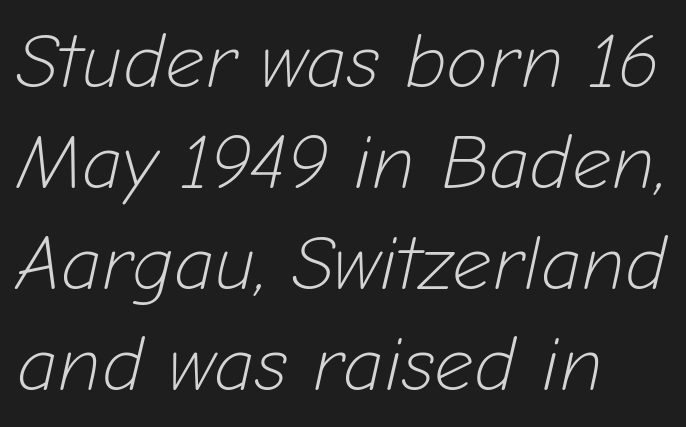
Inter-character spacing is left at the font's built-in metrics. The passage shown is typed in a proportional face where columns would drift. Is there much room between lines? A standard amount, neither cramped nor airy. The gap between lines stays unmarked.
